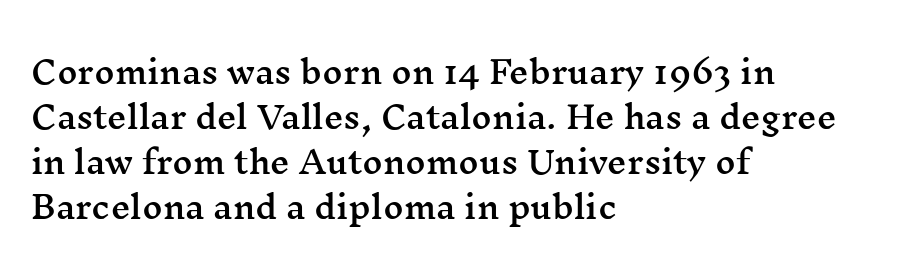
The image shows 31 px wide serif type, upright; set left-aligned, normal line spacing (1.45x), normal letter spacing, not underlined; medium stroke contrast and a medium x-height.
